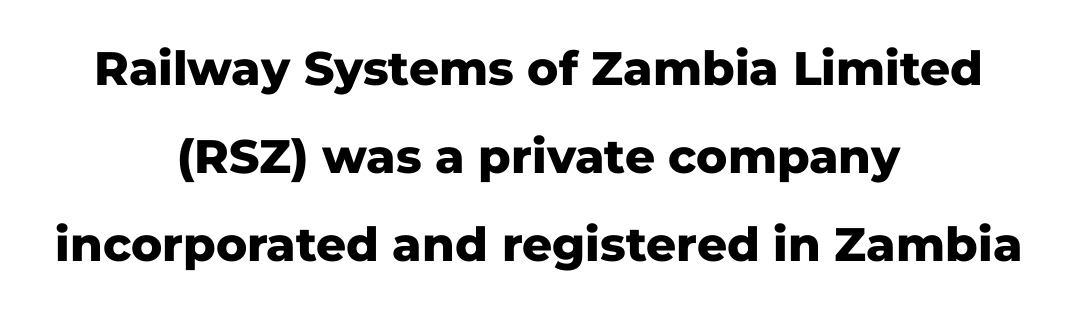
Nope, no serifs anywhere on these letters. A roman cut, with each character standing at attention. A full-strength bold gives these letters their thick strokes. Decoration check: the copy has no underline. Horizontal alignment here is central, giving a formal, balanced look.
